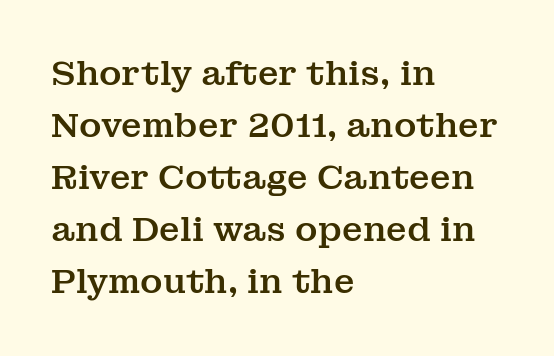
{"serif": "yes", "italic": "no", "width": "normal", "stroke_contrast": "medium", "x_height": "medium", "monospaced": "no", "underline": "no", "align": "left", "line_spacing": "normal", "line_spacing_ratio": 1.53, "letter_spacing": "normal", "letter_spacing_em": 0.0, "glyph_px": 34}
